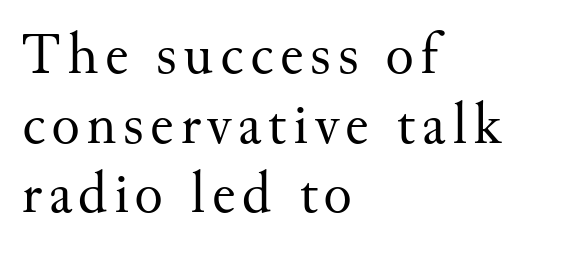
The image shows 59 px regular-weight serif type, upright; set left-aligned, line spacing 1.18x, not underlined; medium stroke contrast and a small x-height.
